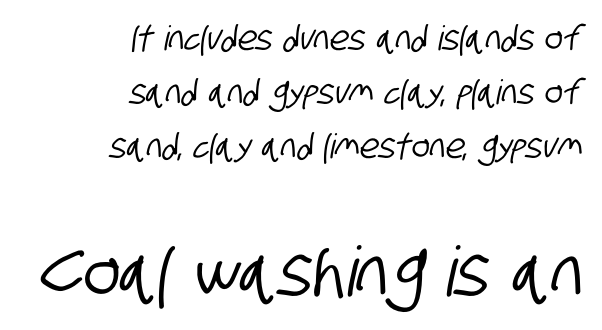
{"serif": "no", "width": "condensed", "stroke_contrast": "low", "x_height": "large", "monospaced": "no", "underline": "no", "align": "right", "line_spacing": "normal", "line_spacing_ratio": 1.59, "letter_spacing": "normal", "letter_spacing_em": 0.0, "larger_block": "second", "size_ratio": 2.03, "glyph_px": 69}
